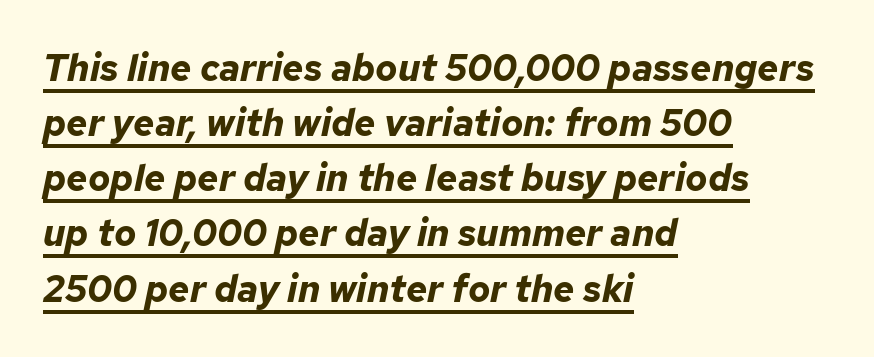
{"italic": "yes", "lean": "right", "slant_degrees": 12, "bold": "yes", "weight": "bold", "width": "normal", "stroke_contrast": "low", "x_height": "medium", "monospaced": "no", "underline": "yes", "align": "left", "line_spacing": "normal", "line_spacing_ratio": 1.49, "letter_spacing": "normal", "letter_spacing_em": 0.0, "glyph_px": 37}
